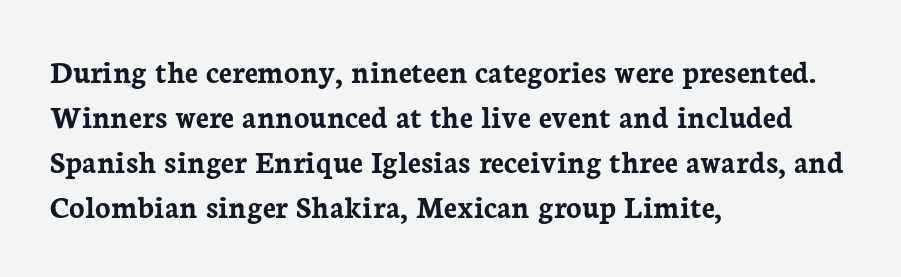
Q: Is the text bold? A: Yes.
Q: Is the text italic (slanted)? A: No, it is upright.
Q: Is the typeface a serif or a sans-serif typeface? A: Serif.
Q: Is the text underlined? A: No.
Q: How is the paragraph aligned? A: Left-aligned.
Q: Is the spacing between letters normal or unusually wide? A: Normal.
Q: Is the spacing between lines tight, normal or loose? A: Normal.
Q: Width (condensed, normal, or wide)? A: Normal.
Q: Stroke contrast? A: Low.
Q: x-height? A: Medium.
Q: Monospaced? A: No.
